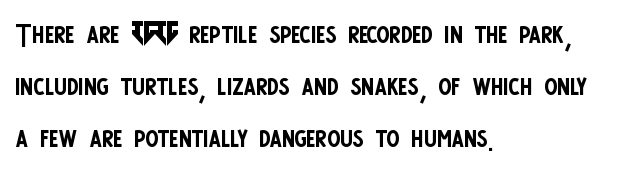
The image shows 39 px regular-weight, condensed sans-serif type, upright; set left-aligned, normal line spacing (1.33x), normal letter spacing, not underlined; low stroke contrast and a large x-height.
